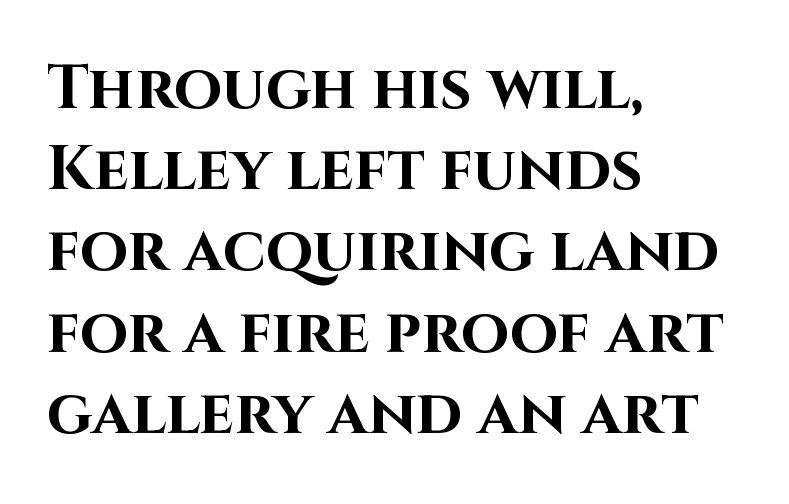
Q: Is the text bold? A: Yes.
Q: Is the text italic (slanted)? A: No, it is upright.
Q: Is the typeface a serif or a sans-serif typeface? A: Sans-serif.
Q: Is the text underlined? A: No.
Q: How is the paragraph aligned? A: Left-aligned.
Q: Is the spacing between letters normal or unusually wide? A: Normal.
Q: Is the spacing between lines tight, normal or loose? A: Normal.
Q: Width (condensed, normal, or wide)? A: Normal.
Q: Stroke contrast? A: High.
Q: x-height? A: Large.
Q: Monospaced? A: No.
